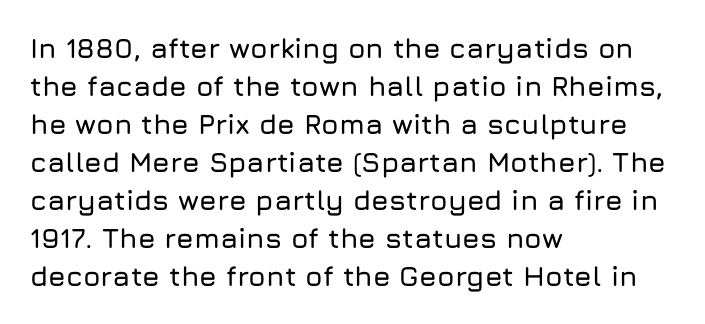
The image shows 28 px sans-serif type, upright; set left-aligned, normal line spacing (1.36x), normal letter spacing, not underlined; low stroke contrast and a medium x-height.
